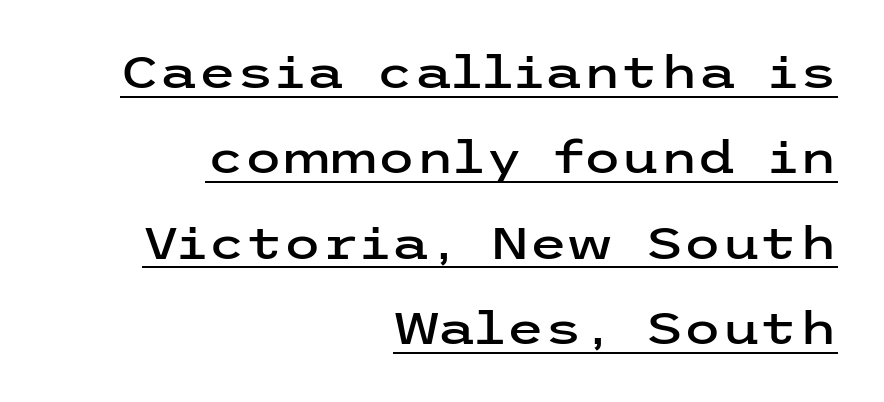
Loosely led — the rows are spread out. Glyph-to-glyph distance matches everyday printed text. Glance below the letters and you will spot a drawn line. This sample uses an upright cut, with every glyph sitting square on the baseline. The setting favours the right margin, as signatures and pull-quotes sometimes do. Note: no serifs on the glyphs.
